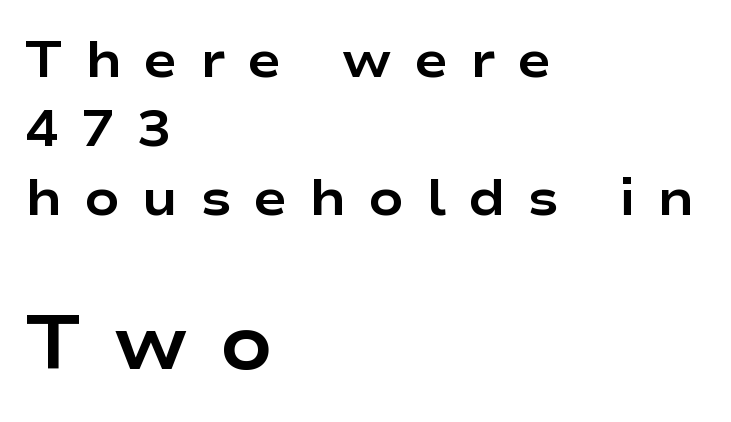
{"serif": "no", "italic": "no", "bold": "yes", "weight": "bold", "width": "wide", "stroke_contrast": "low", "x_height": "medium", "monospaced": "no", "underline": "no", "align": "left", "line_spacing": "normal", "line_spacing_ratio": 1.35, "letter_spacing": "wide", "letter_spacing_em": 0.43, "larger_block": "second", "size_ratio": 1.49, "glyph_px": 76}
